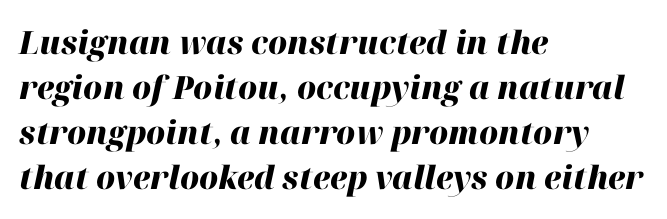
Q: Is the text bold? A: Yes.
Q: Is the text italic (slanted)? A: Yes, it leans right by about 12 degrees.
Q: Is the text underlined? A: No.
Q: How is the paragraph aligned? A: Left-aligned.
Q: Is the spacing between letters normal or unusually wide? A: Normal.
Q: Is the spacing between lines tight, normal or loose? A: Normal.
Q: Width (condensed, normal, or wide)? A: Normal.
Q: Stroke contrast? A: High.
Q: x-height? A: Medium.
Q: Monospaced? A: No.
